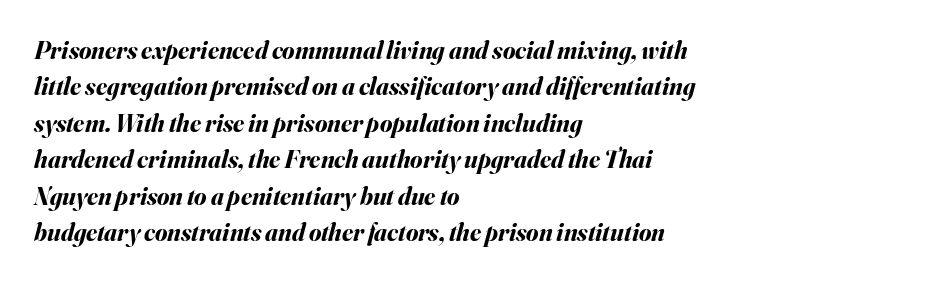
Q: Is the text bold? A: Yes.
Q: Is the text italic (slanted)? A: Yes, it leans right by about 16 degrees.
Q: Is the text underlined? A: No.
Q: How is the paragraph aligned? A: Left-aligned.
Q: Is the spacing between letters normal or unusually wide? A: Normal.
Q: Is the spacing between lines tight, normal or loose? A: Normal.
